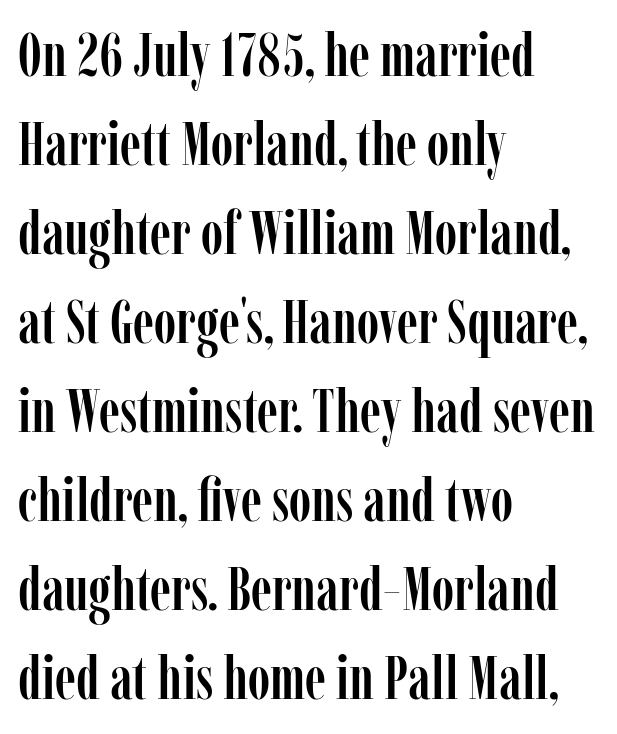
The image shows 61 px condensed serif type, upright; set left-aligned, normal line spacing (1.46x), normal letter spacing, not underlined; low stroke contrast and a medium x-height.
